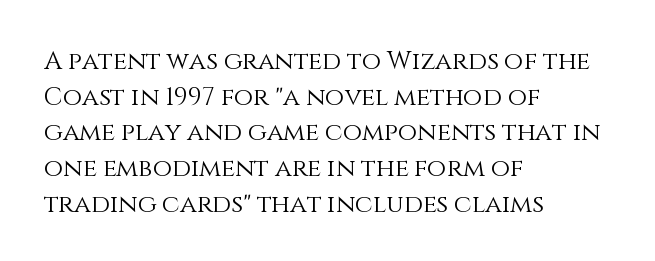
Q: Is the text bold? A: No.
Q: Is the text italic (slanted)? A: No, it is upright.
Q: Is the text underlined? A: No.
Q: How is the paragraph aligned? A: Left-aligned.
Q: Is the spacing between letters normal or unusually wide? A: Normal.
Q: Is the spacing between lines tight, normal or loose? A: Normal.
